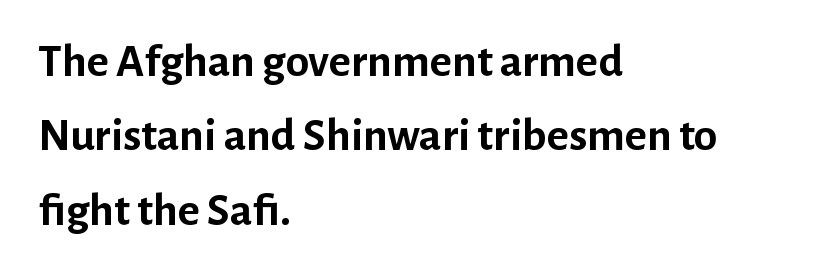
The image shows 47 px semibold sans-serif type, upright; set left-aligned, normal line spacing (1.58x), normal letter spacing, not underlined; low stroke contrast and a medium x-height.
